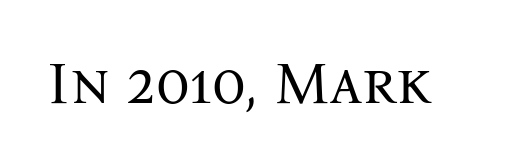
{"serif": "yes", "italic": "no", "bold": "no", "weight": "regular", "width": "normal", "stroke_contrast": "medium", "x_height": "medium", "monospaced": "no", "underline": "no", "letter_spacing": "normal", "letter_spacing_em": 0.0, "glyph_px": 60}
